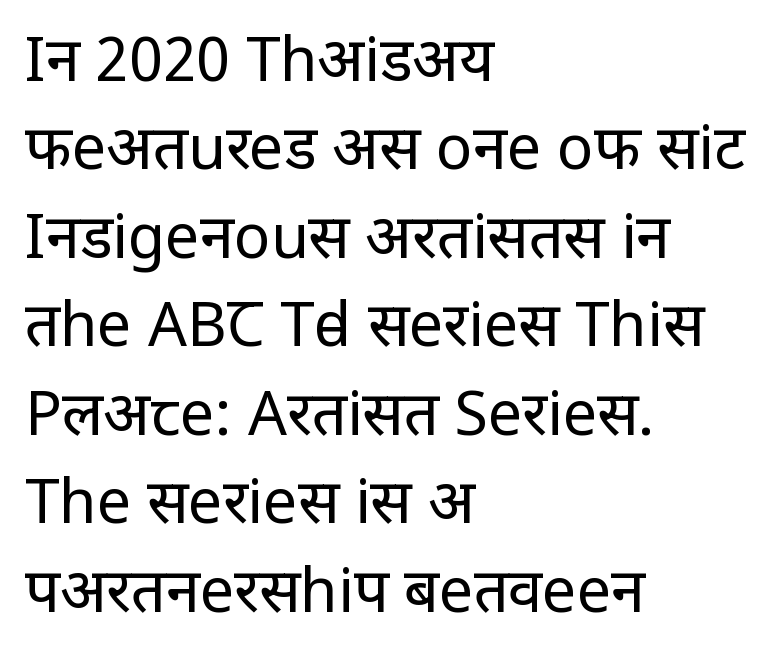
{"serif": "no", "italic": "no", "bold": "no", "weight": "regular", "width": "condensed", "stroke_contrast": "low", "x_height": "large", "monospaced": "no", "underline": "no", "align": "left", "line_spacing": "normal", "line_spacing_ratio": 1.45, "letter_spacing": "normal", "letter_spacing_em": 0.0, "glyph_px": 61}
